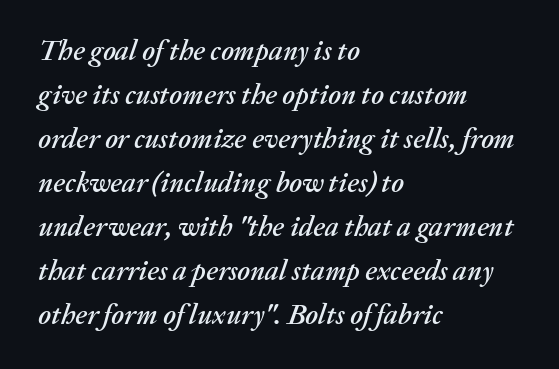
{"italic": "yes", "lean": "right", "slant_degrees": 20, "width": "normal", "stroke_contrast": "medium", "x_height": "medium", "monospaced": "no", "underline": "no", "align": "left", "line_spacing": "normal", "line_spacing_ratio": 1.57, "letter_spacing": "normal", "letter_spacing_em": 0.0, "glyph_px": 28}
